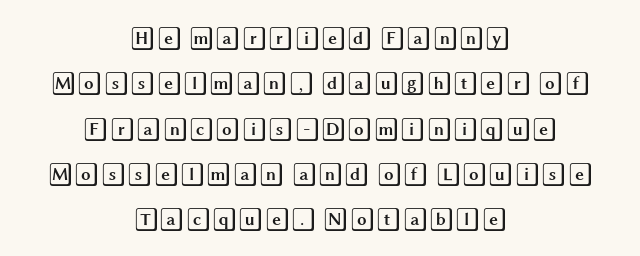
Nobody drew a line under any word here. A roman cut, with each character standing at attention. The tracking reads as untouched default to a designer's eye. Short and long lines alike share a common midpoint.
